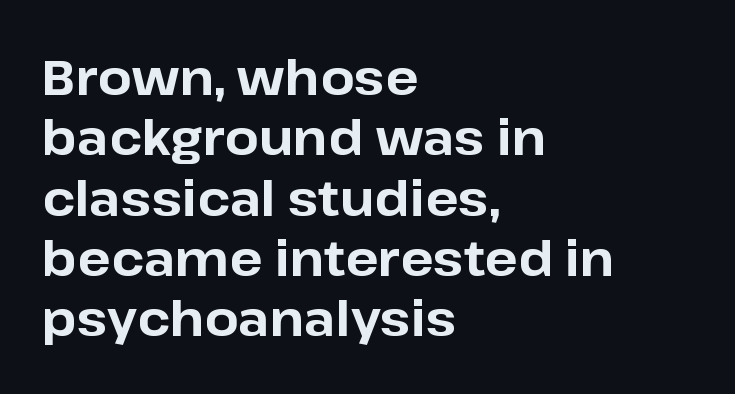
The image shows 49 px bold sans-serif type, upright; set left-aligned, line spacing 1.23x, normal letter spacing, not underlined; low stroke contrast and a medium x-height.
